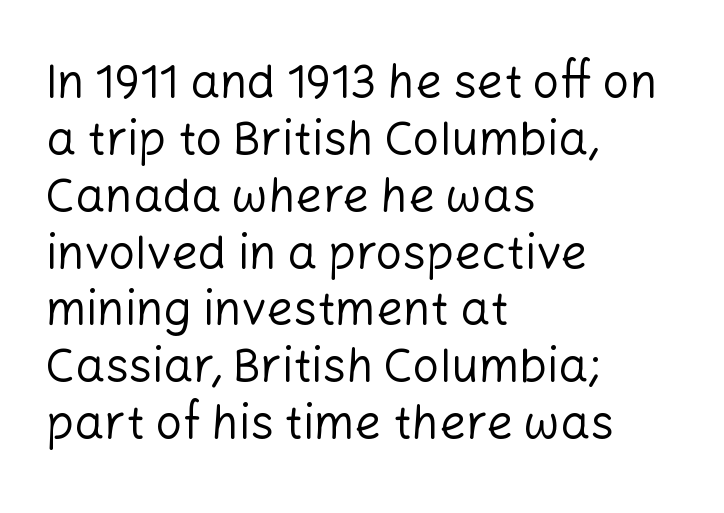
The image shows 47 px regular-weight sans-serif type, upright; set left-aligned, line spacing 1.21x, normal letter spacing, not underlined; low stroke contrast and a medium x-height.
